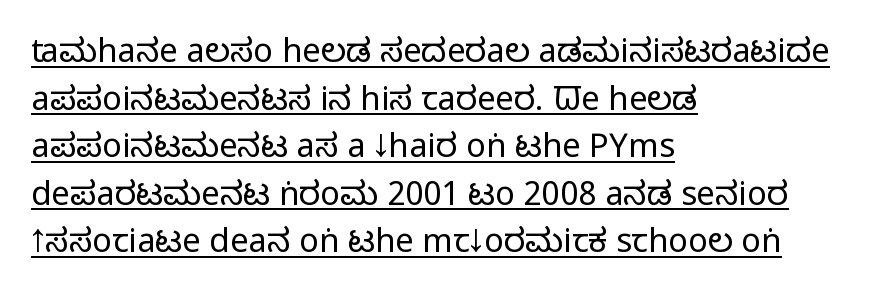
Q: Is the text bold? A: No.
Q: Is the text italic (slanted)? A: No, it is upright.
Q: Is the typeface a serif or a sans-serif typeface? A: Sans-serif.
Q: Is the text underlined? A: Yes.
Q: How is the paragraph aligned? A: Left-aligned.
Q: Is the spacing between letters normal or unusually wide? A: Normal.
Q: Is the spacing between lines tight, normal or loose? A: Normal.
Q: Width (condensed, normal, or wide)? A: Condensed.
Q: Stroke contrast? A: Low.
Q: x-height? A: Large.
Q: Monospaced? A: No.
